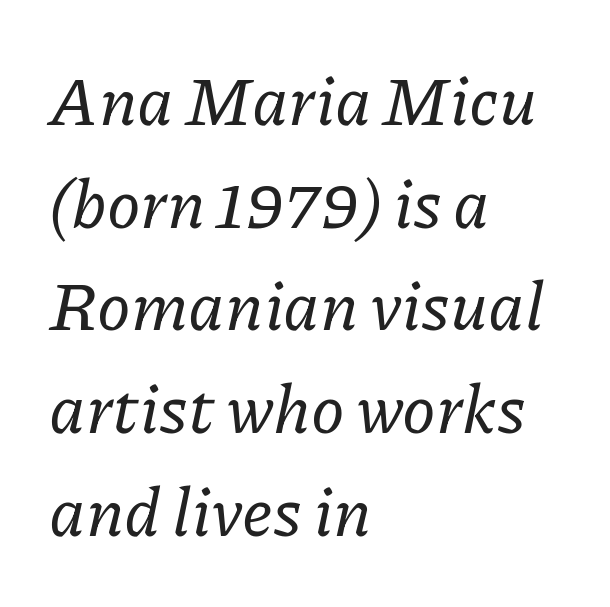
The image shows 68 px serif type, italic (leaning right); set left-aligned, normal line spacing (1.51x), normal letter spacing, not underlined; low stroke contrast and a medium x-height.
